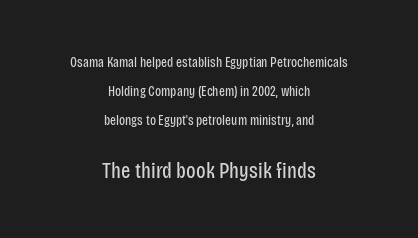
{"italic": "no", "bold": "no", "underline": "no", "align": "center", "line_spacing": "loose", "line_spacing_ratio": 2.06, "letter_spacing": "normal", "letter_spacing_em": 0.0, "larger_block": "second", "size_ratio": 1.57, "glyph_px": 22}
